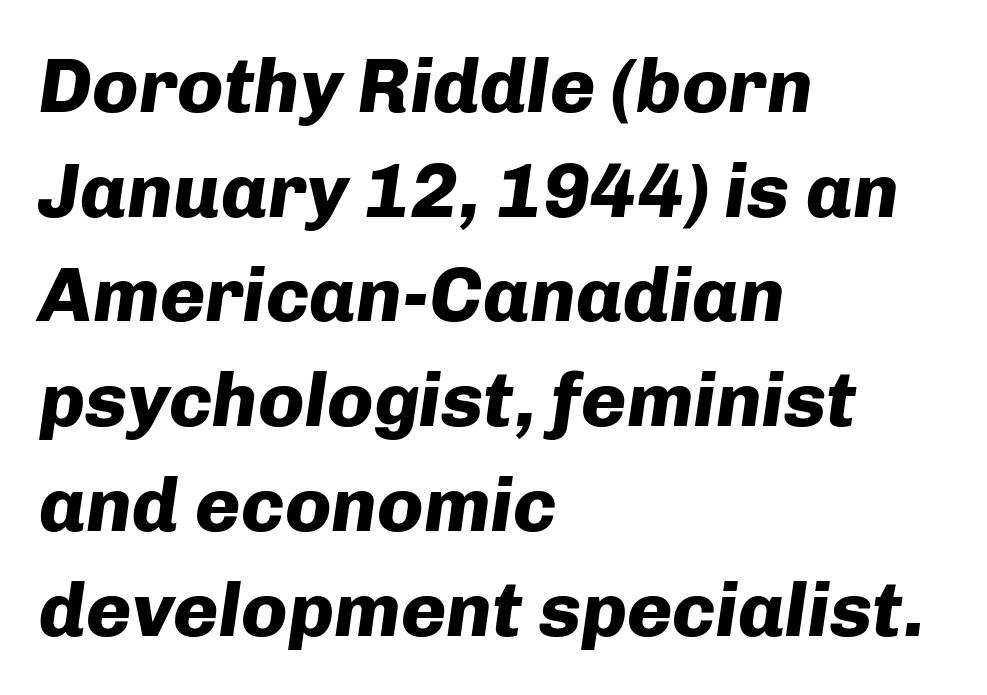
The image shows 77 px heavy type, italic (leaning right); set left-aligned, normal line spacing (1.36x), normal letter spacing, not underlined; low stroke contrast and a medium x-height.
